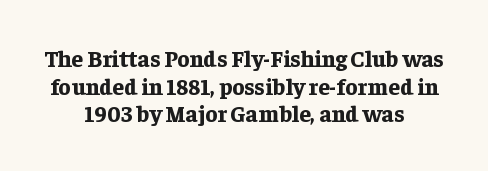
{"italic": "no", "bold": "yes", "underline": "no", "align": "center", "line_spacing_ratio": 1.2, "letter_spacing": "normal", "letter_spacing_em": 0.0, "glyph_px": 23}
